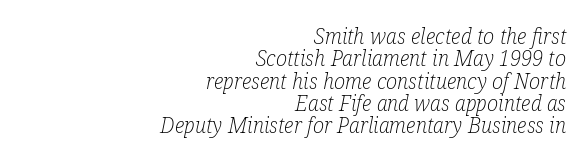
Emphasis-style slanted type is in use. Alignment: flush right. Interline gaps are noticeably narrow in this sample. Honestly, the letter spacing is just normal — you wouldn't notice it. Nothing heavy about these letters — not bold at all. Quick note: underline off.
